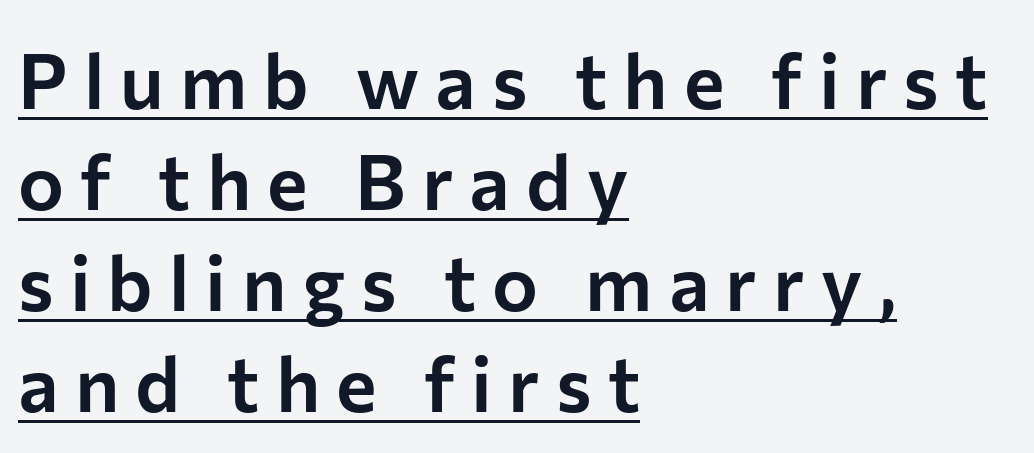
{"serif": "no", "italic": "no", "width": "normal", "stroke_contrast": "low", "x_height": "medium", "monospaced": "no", "underline": "yes", "align": "left", "line_spacing": "normal", "line_spacing_ratio": 1.31, "letter_spacing": "wide", "letter_spacing_em": 0.21, "glyph_px": 77}
